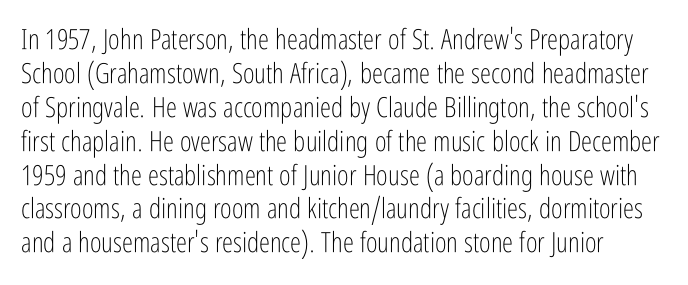
Q: Is the text bold? A: No.
Q: Is the text italic (slanted)? A: No, it is upright.
Q: Is the typeface a serif or a sans-serif typeface? A: Sans-serif.
Q: Is the text underlined? A: No.
Q: Is the spacing between letters normal or unusually wide? A: Normal.
Q: Width (condensed, normal, or wide)? A: Condensed.
Q: Stroke contrast? A: Low.
Q: x-height? A: Medium.
Q: Monospaced? A: No.
